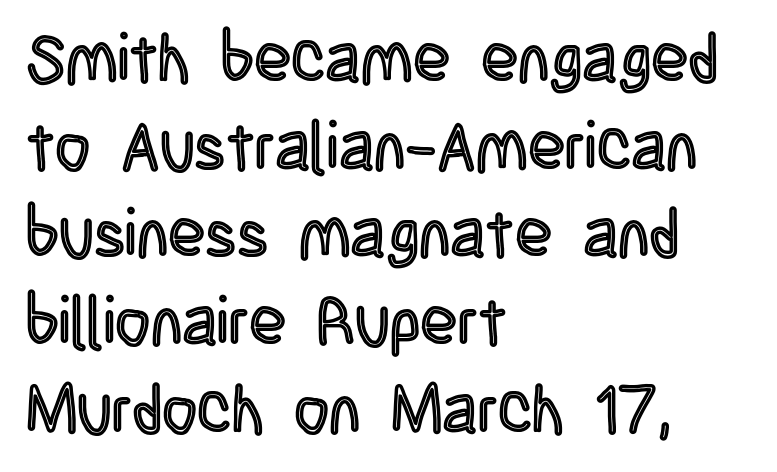
Q: Is the text italic (slanted)? A: No, it is upright.
Q: Is the text underlined? A: No.
Q: How is the paragraph aligned? A: Left-aligned.
Q: Is the spacing between letters normal or unusually wide? A: Normal.
Q: Is the spacing between lines tight, normal or loose? A: Normal.
Q: Width (condensed, normal, or wide)? A: Condensed.
Q: x-height? A: Large.
Q: Monospaced? A: No.
